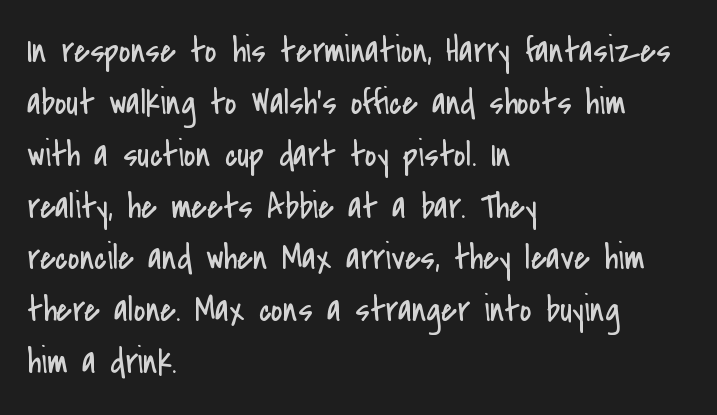
The image shows 36 px regular-weight, condensed sans-serif type, upright; set left-aligned, normal line spacing (1.44x), normal letter spacing, not underlined; low stroke contrast and a small x-height.
